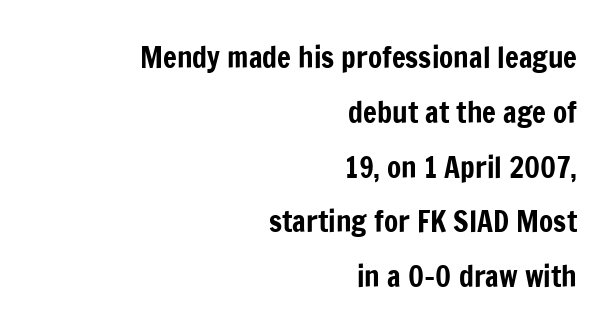
Q: Is the text italic (slanted)? A: No, it is upright.
Q: Is the typeface a serif or a sans-serif typeface? A: Sans-serif.
Q: Is the text underlined? A: No.
Q: How is the paragraph aligned? A: Right-aligned.
Q: Is the spacing between letters normal or unusually wide? A: Normal.
Q: Width (condensed, normal, or wide)? A: Condensed.
Q: Stroke contrast? A: Low.
Q: x-height? A: Medium.
Q: Monospaced? A: No.
